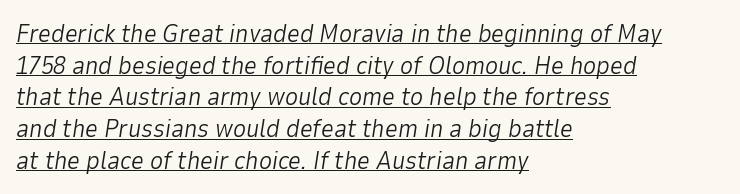
Q: Is the text bold? A: No.
Q: Is the text italic (slanted)? A: Yes, it leans right by about 9 degrees.
Q: Is the text underlined? A: Yes.
Q: How is the paragraph aligned? A: Left-aligned.
Q: Is the spacing between letters normal or unusually wide? A: Normal.
Q: Is the spacing between lines tight, normal or loose? A: Normal.
